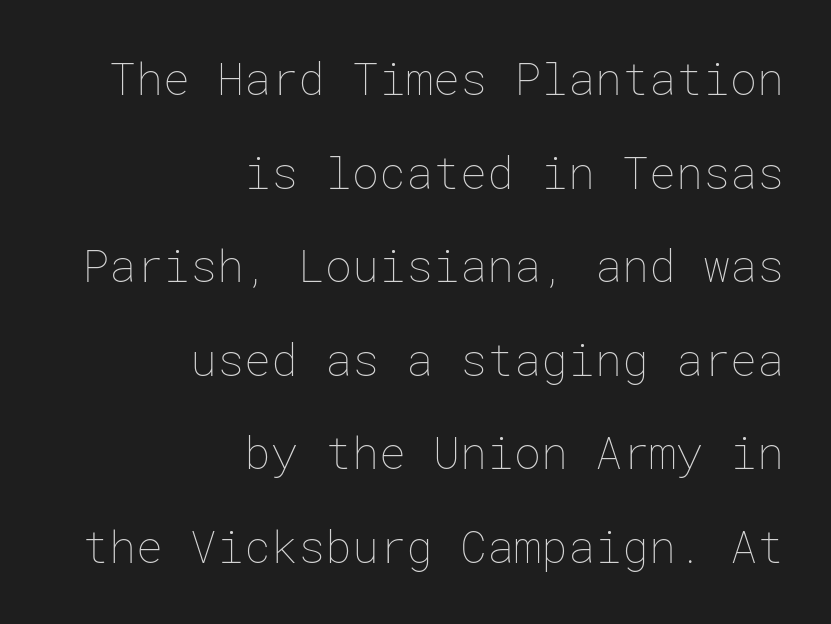
The image shows 45 px thin type, upright; set right-aligned, loose line spacing (2.08x), normal letter spacing, not underlined; low stroke contrast and a medium x-height.
